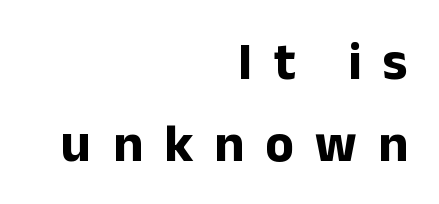
Decoration check: the copy has no underline. The face used here is rendered with a markedly widened letterfit. Caption: bold face, heavy strokes. In CSS terms this would be text-align: right. Quick note: interline space is typical.
